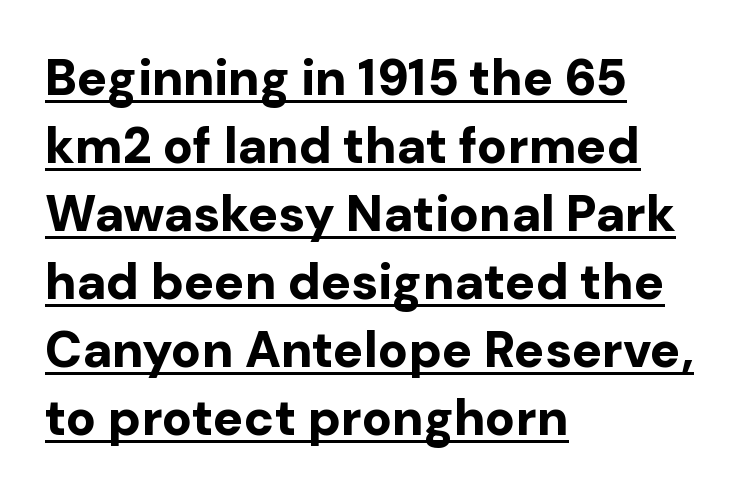
Q: Is the text bold? A: Yes.
Q: Is the text italic (slanted)? A: No, it is upright.
Q: Is the typeface a serif or a sans-serif typeface? A: Sans-serif.
Q: Is the text underlined? A: Yes.
Q: How is the paragraph aligned? A: Left-aligned.
Q: Is the spacing between letters normal or unusually wide? A: Normal.
Q: Is the spacing between lines tight, normal or loose? A: Normal.
Q: Width (condensed, normal, or wide)? A: Normal.
Q: Stroke contrast? A: Low.
Q: x-height? A: Medium.
Q: Monospaced? A: No.
